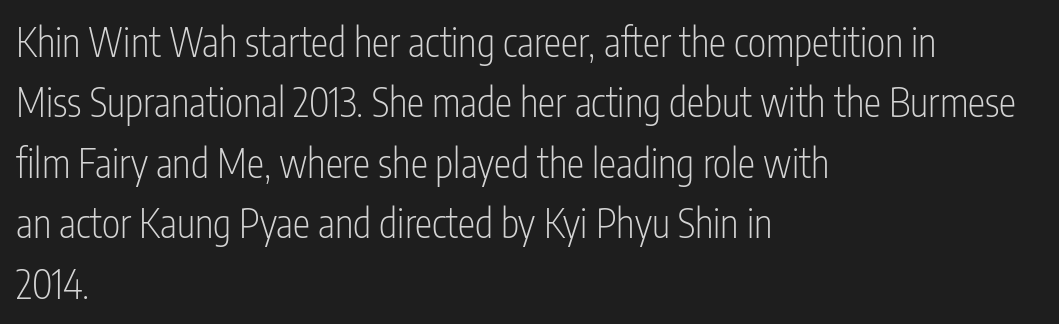
The image shows 39 px light, condensed sans-serif type, upright; set left-aligned, normal line spacing (1.55x), normal letter spacing, not underlined; low stroke contrast and a medium x-height.
